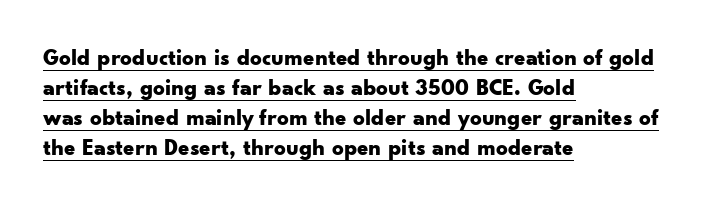
{"italic": "no", "bold": "yes", "underline": "yes", "align": "left", "line_spacing": "normal", "line_spacing_ratio": 1.31, "letter_spacing": "normal", "letter_spacing_em": 0.0, "glyph_px": 23}
